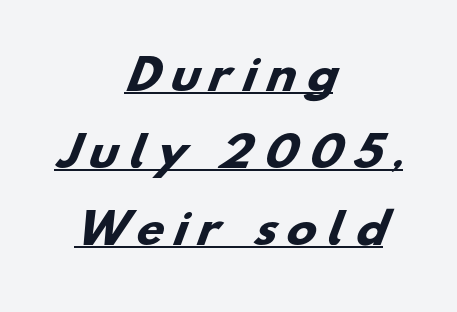
The image shows 40 px heavy, wide sans-serif type; set centered, loose line spacing (1.92x), unusually wide letter spacing (+0.29 em), underlined; low stroke contrast and a small x-height.
